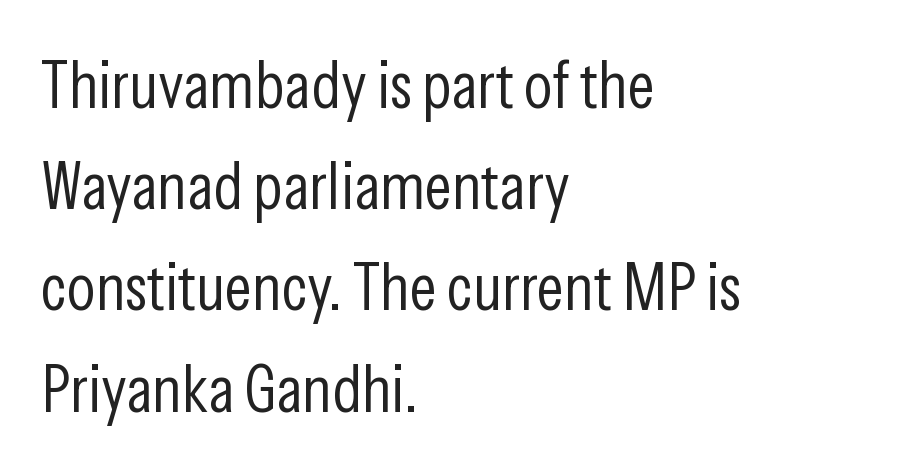
The image shows 67 px light, condensed sans-serif type, upright; set left-aligned, normal line spacing (1.51x), normal letter spacing, not underlined; low stroke contrast and a medium x-height.
